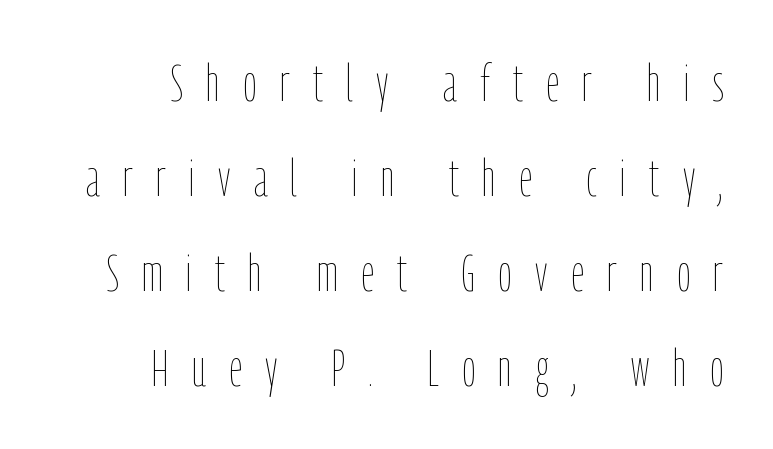
{"italic": "no", "bold": "no", "weight": "thin", "width": "condensed", "stroke_contrast": "low", "x_height": "medium", "monospaced": "no", "underline": "no", "align": "right", "line_spacing_ratio": 1.83, "letter_spacing": "wide", "letter_spacing_em": 0.45, "glyph_px": 52}
